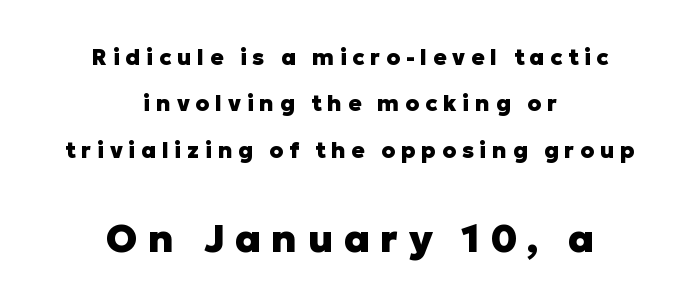
This is the regular roman posture of the typeface. Spacing verdict: proportional, widths tailored to each character. The paragraph has two soft edges and a firm central axis. The passage shown is emphatically bold.
